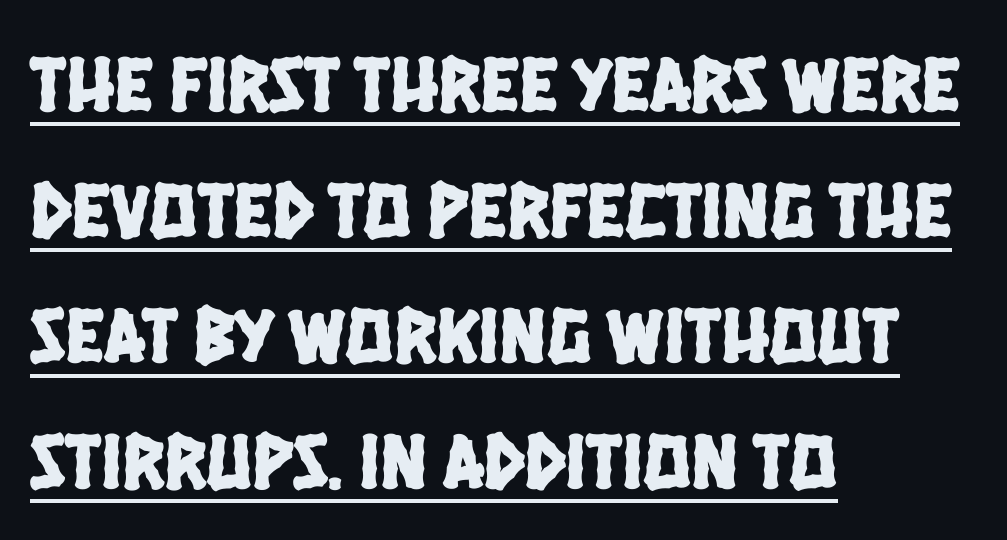
The image shows 79 px condensed sans-serif type; set left-aligned, normal line spacing (1.59x), normal letter spacing, underlined; low stroke contrast and a large x-height.
